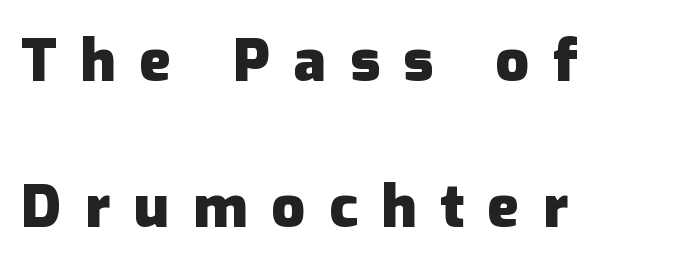
Q: Is the text bold? A: Yes.
Q: Is the text italic (slanted)? A: No, it is upright.
Q: Is the typeface a serif or a sans-serif typeface? A: Sans-serif.
Q: Is the text underlined? A: No.
Q: How is the paragraph aligned? A: Left-aligned.
Q: Is the spacing between letters normal or unusually wide? A: Unusually wide.
Q: Is the spacing between lines tight, normal or loose? A: Loose.
Q: Width (condensed, normal, or wide)? A: Normal.
Q: Stroke contrast? A: Low.
Q: x-height? A: Medium.
Q: Monospaced? A: No.
